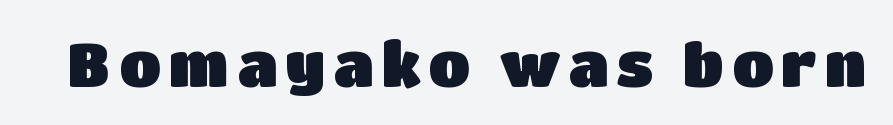
{"serif": "no", "italic": "no", "width": "normal", "stroke_contrast": "low", "x_height": "large", "monospaced": "no", "underline": "no", "glyph_px": 61}
